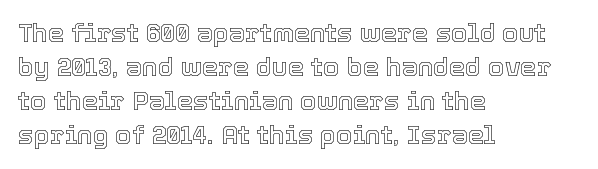
The image shows 26 px text type, upright; set left-aligned, normal line spacing (1.31x), normal letter spacing, not underlined.
